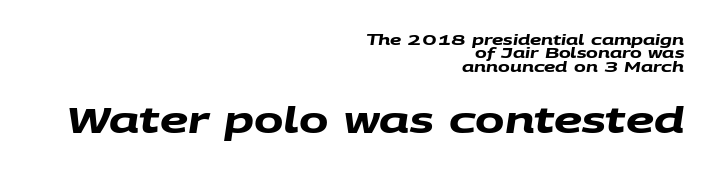
The image shows 35 px heavy, wide sans-serif type; set right-aligned, tight line spacing (0.96x), normal letter spacing, not underlined; the second (bottom) block is 2.5x larger; medium stroke contrast and a large x-height.
